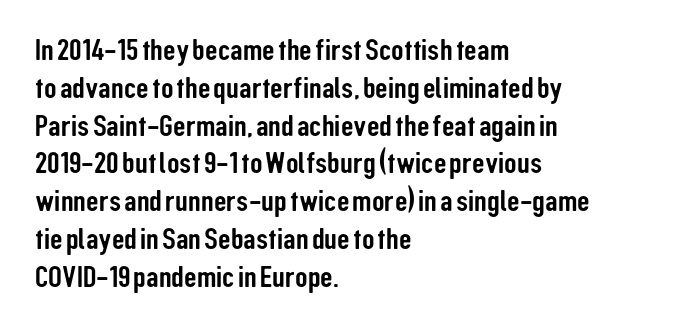
The horizontal fit of the characters is conventional and even. The paragraph shown leans on its left margin. Decoration check: the copy has no underline. Proportional: the letters do not fall into vertical columns. Letterform terminals end flat and unadorned throughout the passage. Ascenders rise straight up at ninety degrees.
